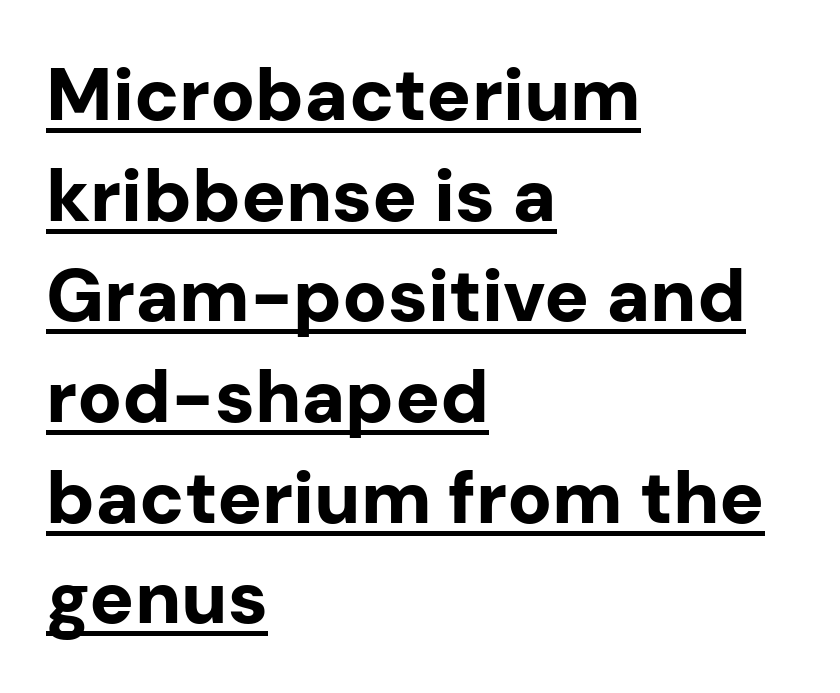
Varying glyph widths throughout — classic text-font behaviour. The horizontal fit of the characters is conventional and even. The type sits square on the baseline with zero lean. Where is the straight margin? On the left.
